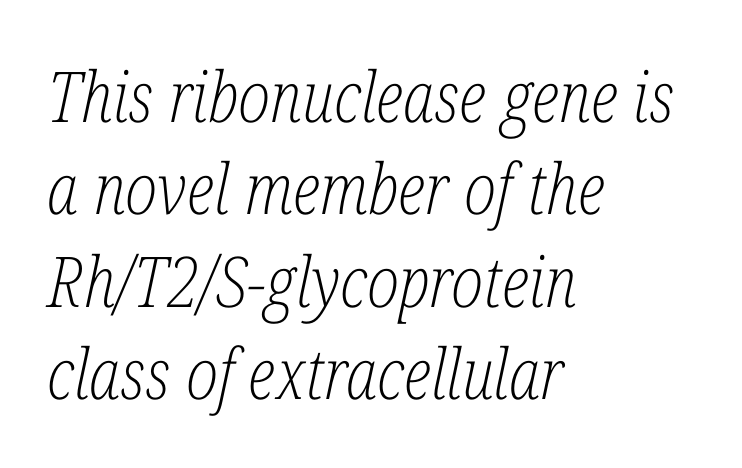
Q: Is the text bold? A: No.
Q: Is the text italic (slanted)? A: Yes, it leans right by about 12 degrees.
Q: Is the typeface a serif or a sans-serif typeface? A: Serif.
Q: Is the text underlined? A: No.
Q: How is the paragraph aligned? A: Left-aligned.
Q: Is the spacing between letters normal or unusually wide? A: Normal.
Q: Is the spacing between lines tight, normal or loose? A: Normal.
Q: Width (condensed, normal, or wide)? A: Condensed.
Q: Stroke contrast? A: Low.
Q: x-height? A: Medium.
Q: Monospaced? A: No.
